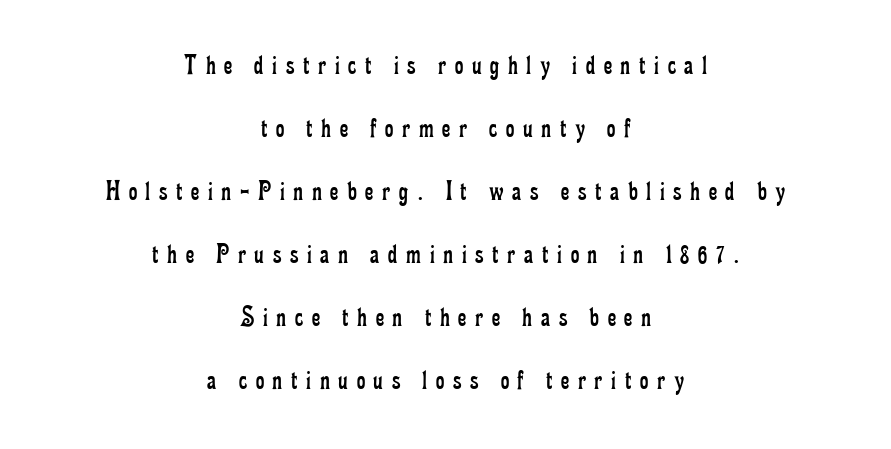
{"serif": "yes", "italic": "no", "bold": "no", "weight": "regular", "width": "condensed", "stroke_contrast": "low", "x_height": "small", "monospaced": "no", "underline": "no", "align": "center", "line_spacing": "loose", "line_spacing_ratio": 2.17, "letter_spacing": "wide", "letter_spacing_em": 0.3, "glyph_px": 29}
